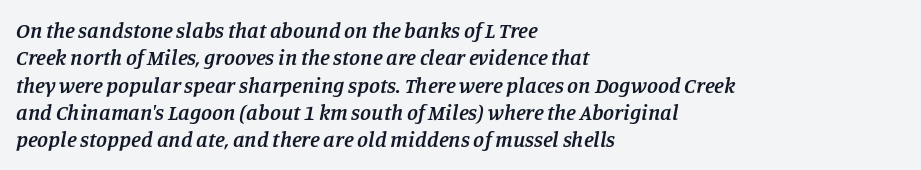
Q: Is the text bold? A: Semi-bold.
Q: Is the text italic (slanted)? A: Yes, it leans right by about 11 degrees.
Q: Is the text underlined? A: No.
Q: How is the paragraph aligned? A: Left-aligned.
Q: Is the spacing between letters normal or unusually wide? A: Normal.
